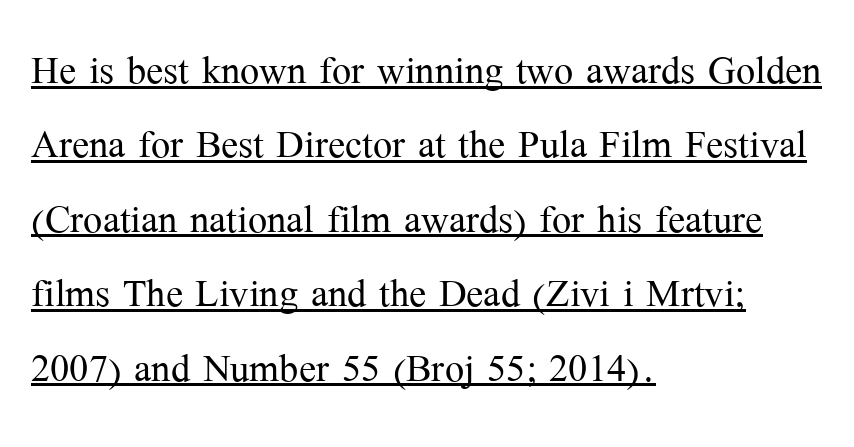
{"serif": "yes", "italic": "no", "bold": "no", "weight": "light", "width": "normal", "stroke_contrast": "medium", "x_height": "medium", "monospaced": "no", "underline": "yes", "align": "left", "line_spacing": "normal", "line_spacing_ratio": 1.46, "letter_spacing": "normal", "letter_spacing_em": 0.0, "glyph_px": 51}
